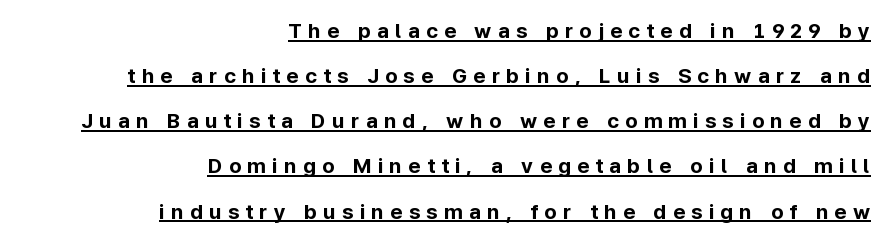
Q: Is the text bold? A: Yes.
Q: Is the text italic (slanted)? A: No, it is upright.
Q: Is the text underlined? A: Yes.
Q: How is the paragraph aligned? A: Right-aligned.
Q: Is the spacing between letters normal or unusually wide? A: Unusually wide.
Q: Is the spacing between lines tight, normal or loose? A: Loose.
